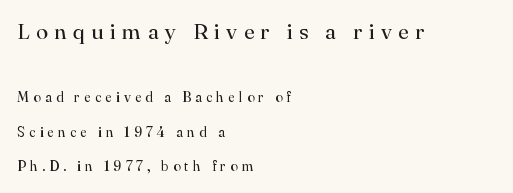
{"italic": "no", "bold": "no", "underline": "no", "align": "left", "line_spacing": "loose", "line_spacing_ratio": 2.45, "letter_spacing": "wide", "letter_spacing_em": 0.29, "larger_block": "first", "size_ratio": 1.57, "glyph_px": 22}
